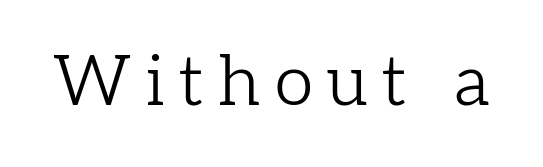
Unbolded letterforms with no extra heft. Each letter's strokes conclude with small projecting serifs. Here the designer chose a conventional face with non-uniform glyph widths. Students, note that the glyphs here are deliberately spaced far apart. Type without underlining.
